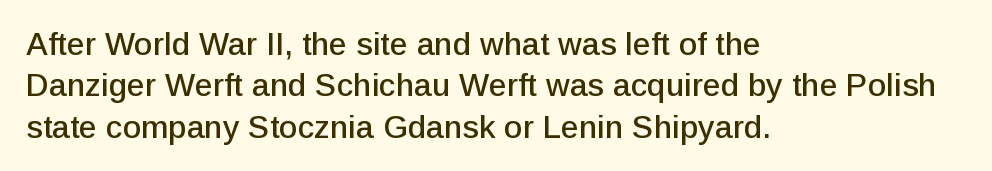
The glyphs are unaccompanied by any horizontal stroke below them. If you measured baseline to baseline, you'd find a middling distance. This sample uses an upright cut, with every glyph sitting square on the baseline. The passage is arranged the way most books set body copy — flush left. Proportional: the letters do not fall into vertical columns. Each word holds together tightly as a unit, with standard inter-letter gaps.
